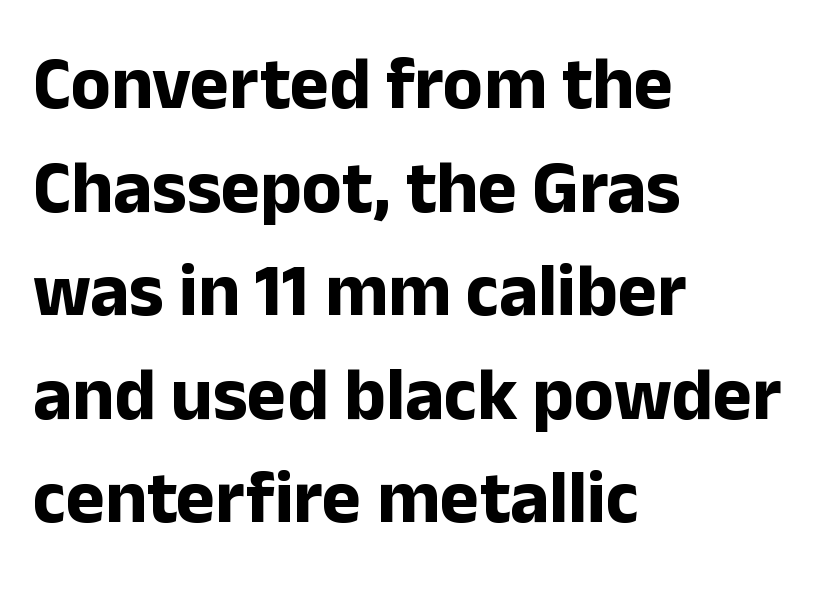
The image shows 74 px bold sans-serif type, upright; set left-aligned, normal line spacing (1.4x), normal letter spacing, not underlined; low stroke contrast and a medium x-height.
